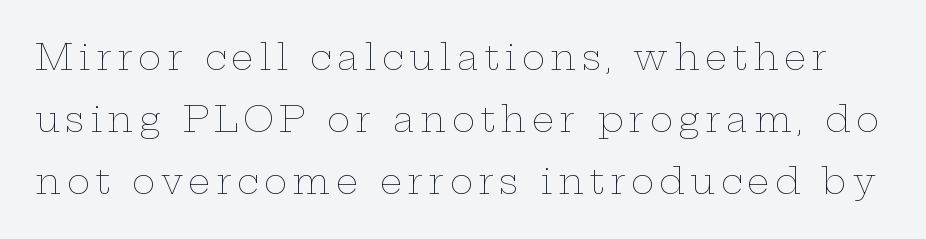
Q: Is the text bold? A: No.
Q: Is the text italic (slanted)? A: No, it is upright.
Q: Is the text underlined? A: No.
Q: Width (condensed, normal, or wide)? A: Wide.
Q: Stroke contrast? A: Low.
Q: x-height? A: Medium.
Q: Monospaced? A: No.
